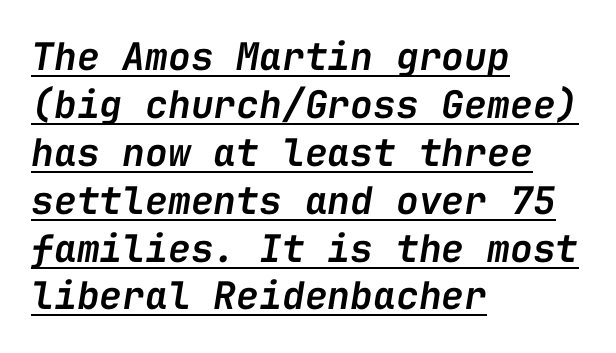
The image shows 38 px semibold type, italic (leaning right), monospaced; set left-aligned, normal line spacing (1.26x), normal letter spacing, underlined; low stroke contrast and a medium x-height.
